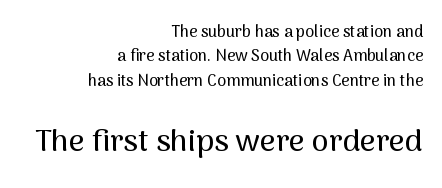
Words float on clear page, feet unadorned. Looks like regular typesetting: each glyph gets only the width it needs. The passage shown has conventional tracking throughout. These lines are set flush right with a ragged left edge.
